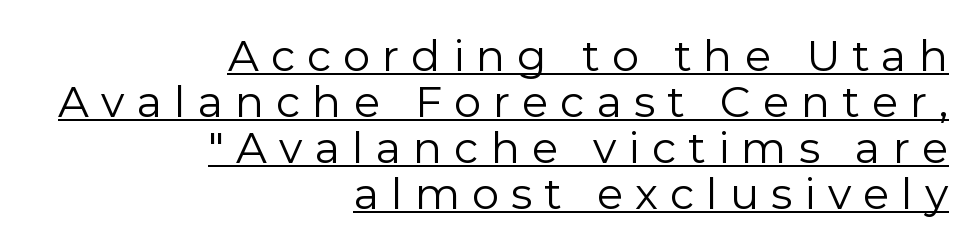
Q: Is the text bold? A: No.
Q: Is the text italic (slanted)? A: No, it is upright.
Q: Is the typeface a serif or a sans-serif typeface? A: Sans-serif.
Q: Is the text underlined? A: Yes.
Q: How is the paragraph aligned? A: Right-aligned.
Q: Is the spacing between letters normal or unusually wide? A: Unusually wide.
Q: Is the spacing between lines tight, normal or loose? A: Tight.
Q: Width (condensed, normal, or wide)? A: Normal.
Q: x-height? A: Medium.
Q: Monospaced? A: No.
